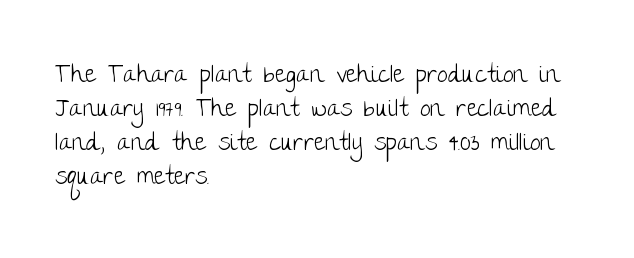
{"italic": "no", "bold": "no", "underline": "no", "align": "left", "line_spacing": "normal", "line_spacing_ratio": 1.42, "letter_spacing": "normal", "letter_spacing_em": 0.0, "glyph_px": 24}
